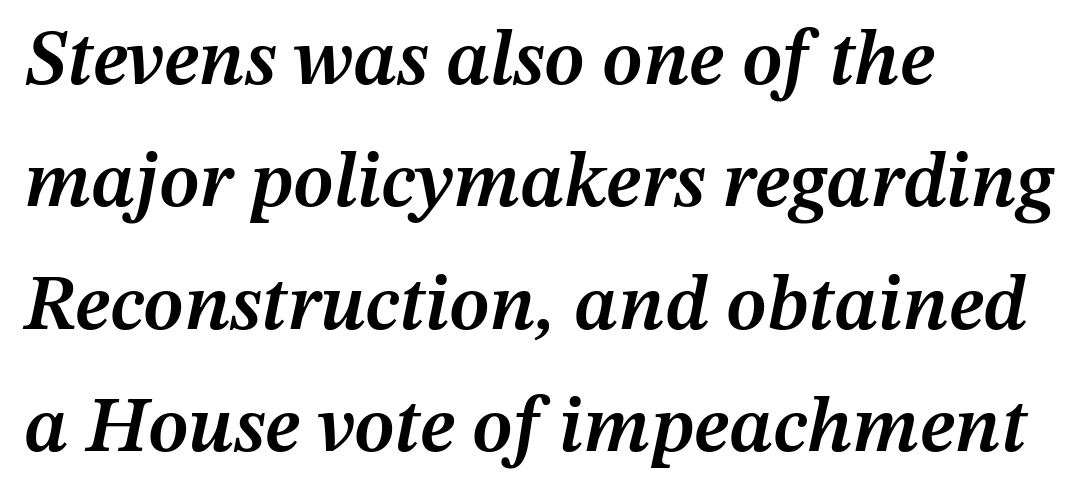
Q: Is the text bold? A: Semi-bold.
Q: Is the text italic (slanted)? A: Yes, it leans right by about 12 degrees.
Q: Is the text underlined? A: No.
Q: How is the paragraph aligned? A: Left-aligned.
Q: Is the spacing between letters normal or unusually wide? A: Normal.
Q: Is the spacing between lines tight, normal or loose? A: Normal.
Q: Width (condensed, normal, or wide)? A: Normal.
Q: Stroke contrast? A: Medium.
Q: x-height? A: Medium.
Q: Monospaced? A: No.
